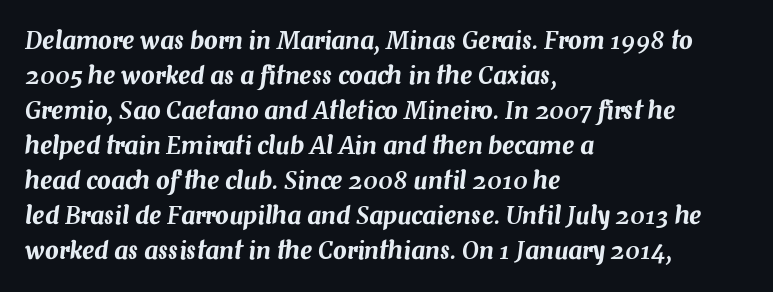
Check the space under the baseline: it is left empty. One-word summary of the alignment: left. Vertically, the passage feels balanced, rows spaced as you'd expect. Look at the tracking — it's just the regular setting, nothing added.
